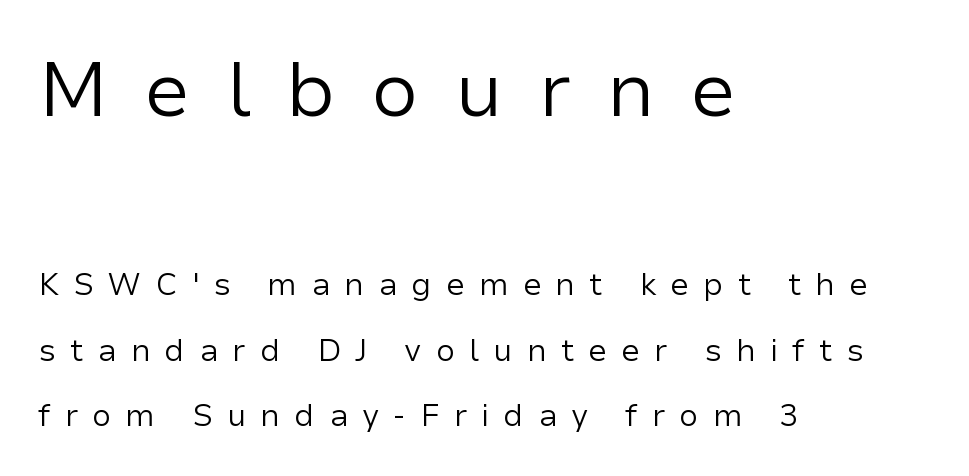
The image shows 77 px regular-weight sans-serif type, upright; set left-aligned, loose line spacing (2.12x), unusually wide letter spacing (+0.45 em), not underlined; the first (top) block is 2.48x larger; low stroke contrast and a medium x-height.
